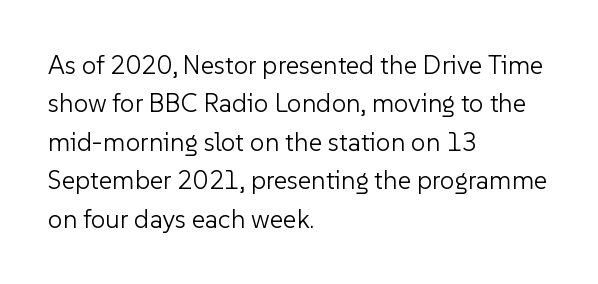
Q: Is the text bold? A: No.
Q: Is the text italic (slanted)? A: No, it is upright.
Q: Is the text underlined? A: No.
Q: How is the paragraph aligned? A: Left-aligned.
Q: Is the spacing between letters normal or unusually wide? A: Normal.
Q: Is the spacing between lines tight, normal or loose? A: Normal.
